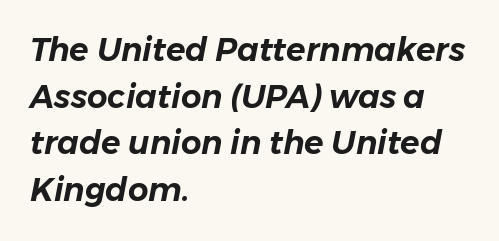
Q: Is the text italic (slanted)? A: Yes, it leans right by about 11 degrees.
Q: Is the text underlined? A: No.
Q: How is the paragraph aligned? A: Left-aligned.
Q: Is the spacing between letters normal or unusually wide? A: Normal.
Q: Is the spacing between lines tight, normal or loose? A: Normal.
Q: Width (condensed, normal, or wide)? A: Normal.
Q: Stroke contrast? A: Low.
Q: x-height? A: Medium.
Q: Monospaced? A: No.
